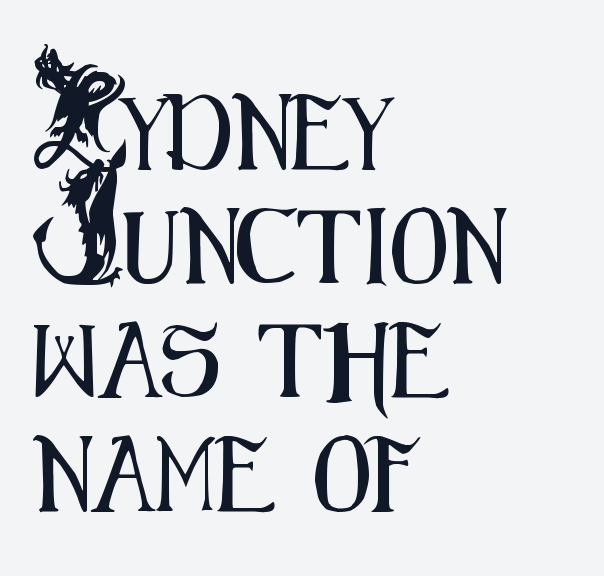
Q: Is the text italic (slanted)? A: No, it is upright.
Q: Is the typeface a serif or a sans-serif typeface? A: Sans-serif.
Q: Is the text underlined? A: No.
Q: How is the paragraph aligned? A: Left-aligned.
Q: Is the spacing between letters normal or unusually wide? A: Normal.
Q: Is the spacing between lines tight, normal or loose? A: Normal.
Q: Width (condensed, normal, or wide)? A: Condensed.
Q: Stroke contrast? A: Medium.
Q: x-height? A: Small.
Q: Monospaced? A: No.
